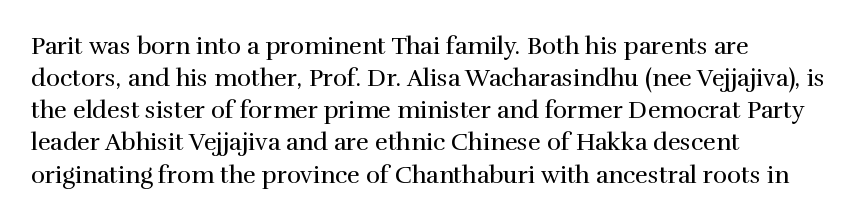
Q: Is the text bold? A: No.
Q: Is the text italic (slanted)? A: No, it is upright.
Q: Is the text underlined? A: No.
Q: How is the paragraph aligned? A: Left-aligned.
Q: Is the spacing between letters normal or unusually wide? A: Normal.
Q: Is the spacing between lines tight, normal or loose? A: Normal.
